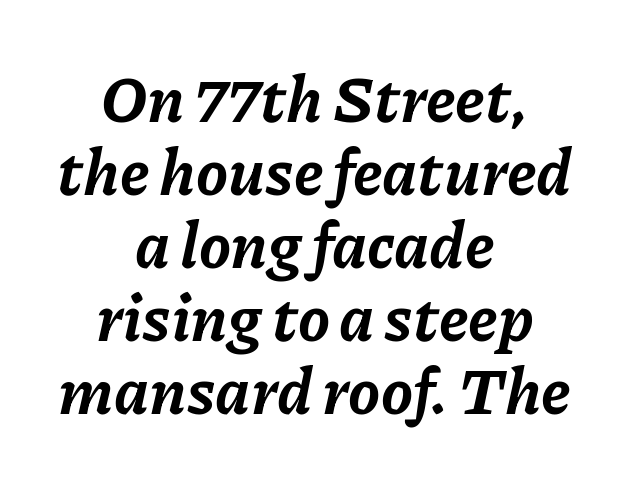
Q: Is the text bold? A: Yes.
Q: Is the text italic (slanted)? A: Yes, it leans right by about 11 degrees.
Q: Is the text underlined? A: No.
Q: How is the paragraph aligned? A: Centered.
Q: Is the spacing between letters normal or unusually wide? A: Normal.
Q: Is the spacing between lines tight, normal or loose? A: Tight.
Q: Width (condensed, normal, or wide)? A: Normal.
Q: Stroke contrast? A: Low.
Q: x-height? A: Medium.
Q: Monospaced? A: No.
